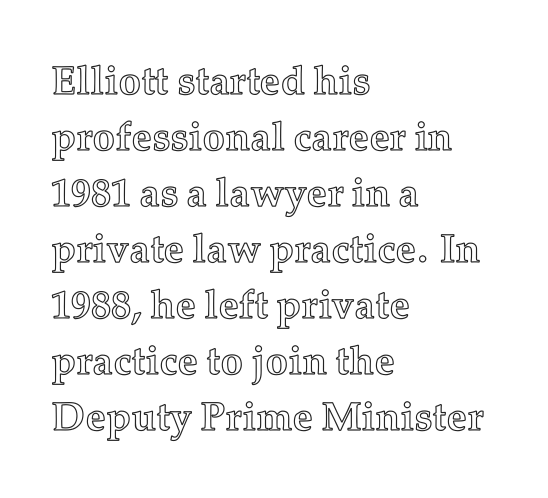
The image shows 40 px text type, upright; set left-aligned, normal line spacing (1.4x), normal letter spacing, not underlined; a medium x-height.
